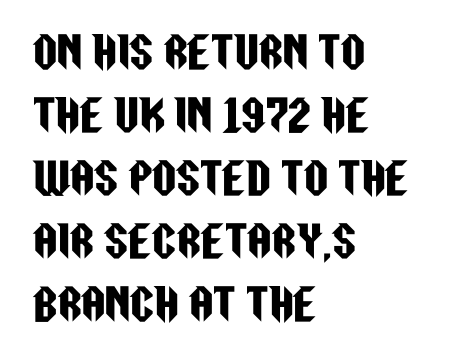
Type without underlining. How are the letters spaced? Ordinarily, with no added tracking. Nothing sits at the stroke ends, so this counts as sans-serif. You could not count columns in this text — the font is proportionally spaced.
